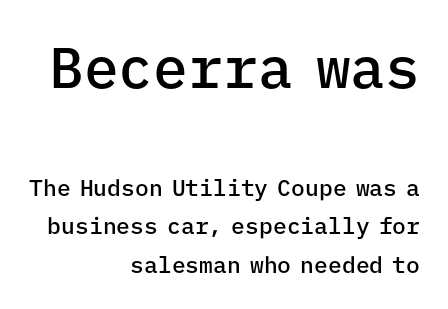
Q: Is the text bold? A: Semi-bold.
Q: Is the text italic (slanted)? A: No, it is upright.
Q: Is the typeface a serif or a sans-serif typeface? A: Sans-serif.
Q: Is the text underlined? A: No.
Q: How is the paragraph aligned? A: Right-aligned.
Q: Is the spacing between letters normal or unusually wide? A: Normal.
Q: Is the spacing between lines tight, normal or loose? A: Normal.
Q: Which block of text is set in a larger size, the first (top) or the second (bottom)? A: The first (top) one.
Q: Width (condensed, normal, or wide)? A: Normal.
Q: Stroke contrast? A: Low.
Q: x-height? A: Medium.
Q: Monospaced? A: Yes.
